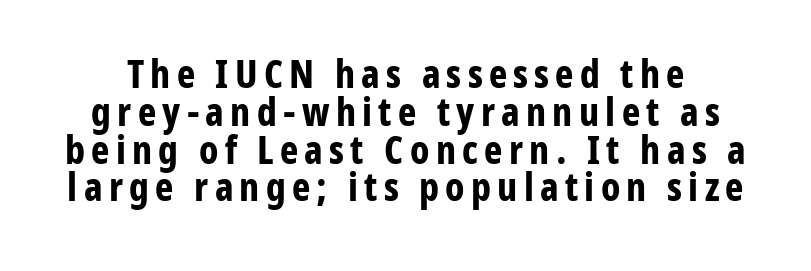
{"serif": "no", "italic": "no", "bold": "yes", "weight": "bold", "width": "condensed", "stroke_contrast": "low", "x_height": "medium", "monospaced": "no", "underline": "no", "line_spacing": "tight", "line_spacing_ratio": 0.97, "glyph_px": 39}
